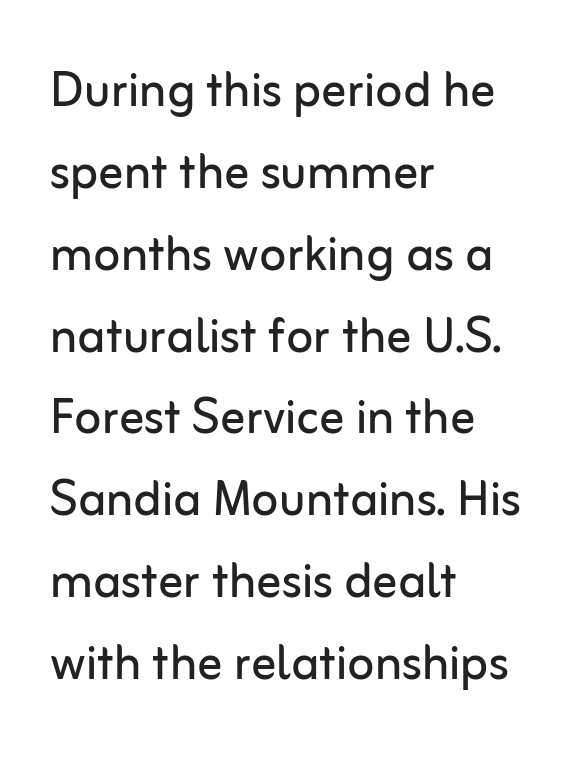
The image shows 62 px regular-weight sans-serif type, upright; set left-aligned, normal line spacing (1.32x), normal letter spacing, not underlined; low stroke contrast and a medium x-height.
